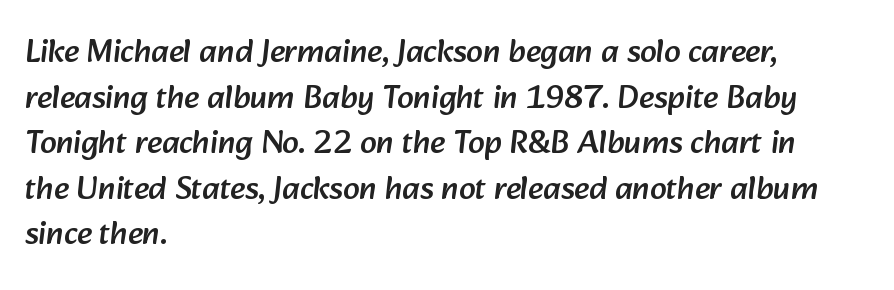
Grotesque or geometric, the face here clearly has no serifs. In terms of letterspacing, this is plain default setting. Type without underlining. The text block is weighted toward the left margin, trailing off unevenly rightward. The rendering uses natural spacing where letterforms have individual widths.
